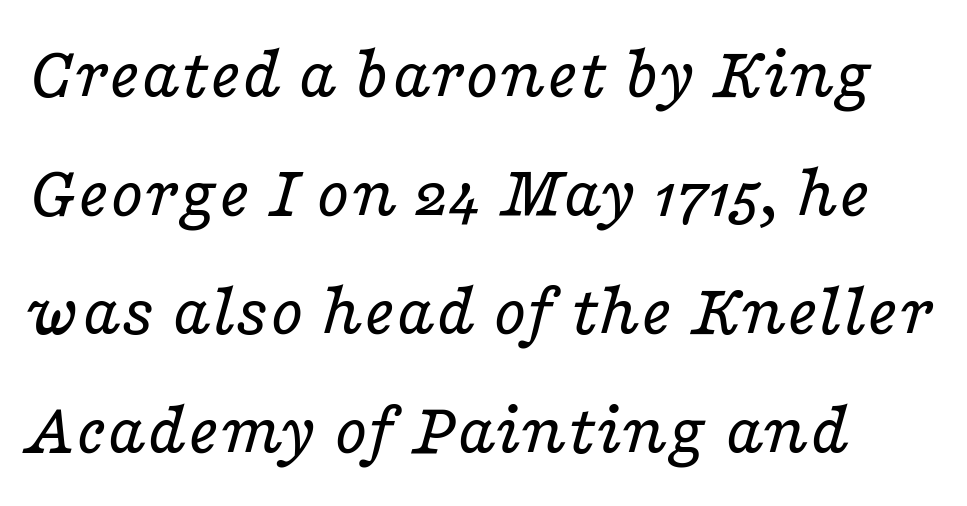
This is oblique type, the kind used for emphasis or titles. Weight: in the light-to-regular range. This rendering employs a face with finishing strokes, i.e., a serif. Letters rest on an invisible, unmarked baseline. The letters advance in unequal steps, a hallmark of proportional type.
